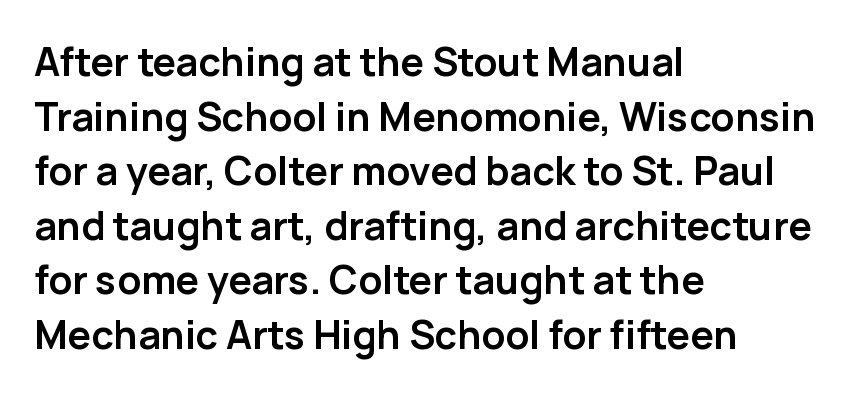
The image shows 39 px semibold sans-serif type, upright; set left-aligned, normal line spacing (1.4x), normal letter spacing, not underlined; low stroke contrast and a medium x-height.
